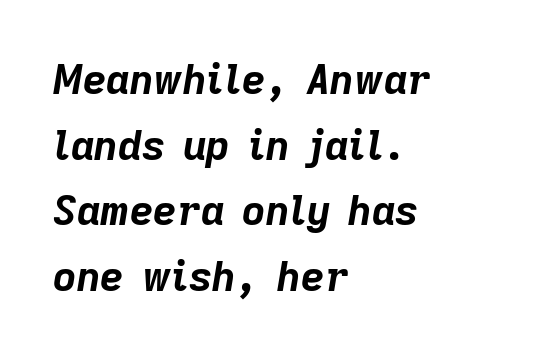
The image shows 41 px bold type, italic (leaning right); set left-aligned, normal line spacing (1.6x), normal letter spacing, not underlined; low stroke contrast and a medium x-height.
